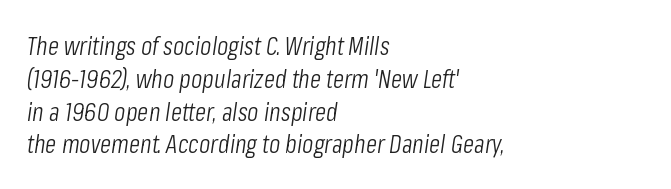
Q: Is the text bold? A: No.
Q: Is the text italic (slanted)? A: Yes, it leans right by about 8 degrees.
Q: Is the text underlined? A: No.
Q: How is the paragraph aligned? A: Left-aligned.
Q: Is the spacing between letters normal or unusually wide? A: Normal.
Q: Is the spacing between lines tight, normal or loose? A: Normal.
